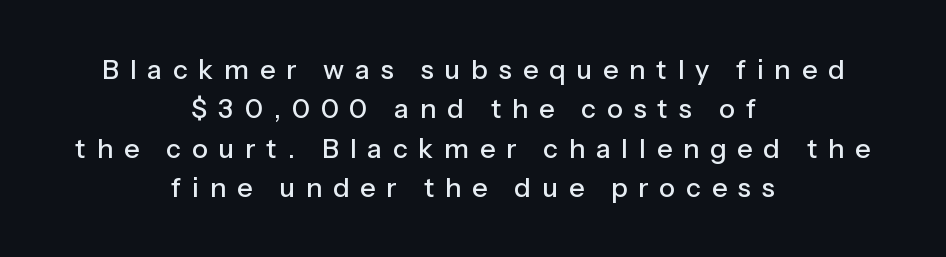
{"italic": "no", "underline": "no", "align": "center", "line_spacing": "normal", "line_spacing_ratio": 1.46, "letter_spacing": "wide", "letter_spacing_em": 0.4, "glyph_px": 27}
